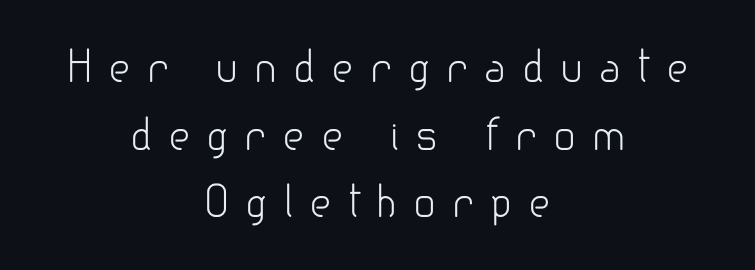
The type is letterspaced generously, with wide tracking. This is sans-serif lettering, the kind often seen on screens and signage. Check the space under the baseline: it is left empty. The rag falls on both sides of this text block equally. Characters remain perfectly vertical along every line. Each letter keeps its own natural width here, so spacing adapts to shape.
